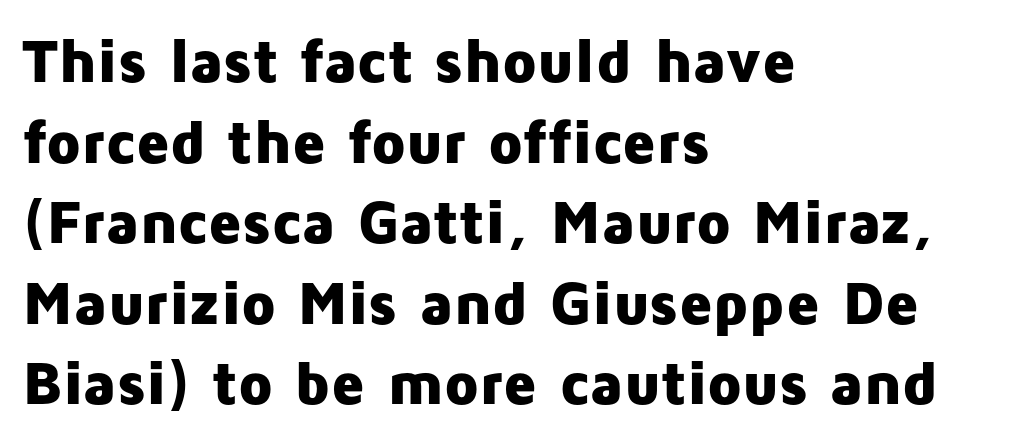
{"serif": "no", "italic": "no", "bold": "yes", "weight": "heavy", "width": "normal", "stroke_contrast": "low", "x_height": "medium", "monospaced": "no", "underline": "no", "align": "left", "line_spacing": "normal", "line_spacing_ratio": 1.3, "letter_spacing": "normal", "letter_spacing_em": 0.0, "glyph_px": 62}
